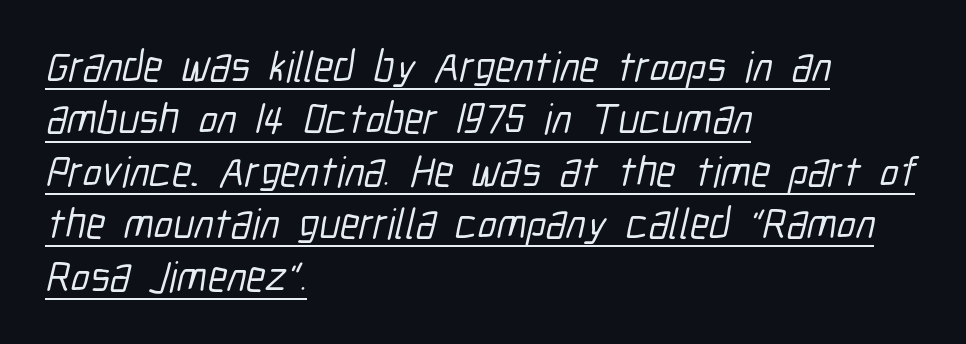
The text was rendered using a sans face with plain stroke endings. This rendering leaves character spacing at its baseline value. Caption: multi-line text, flush left, ragged right. Proportional: the letters do not fall into vertical columns. Like a heading marked for emphasis, these lines bear an underscore.
